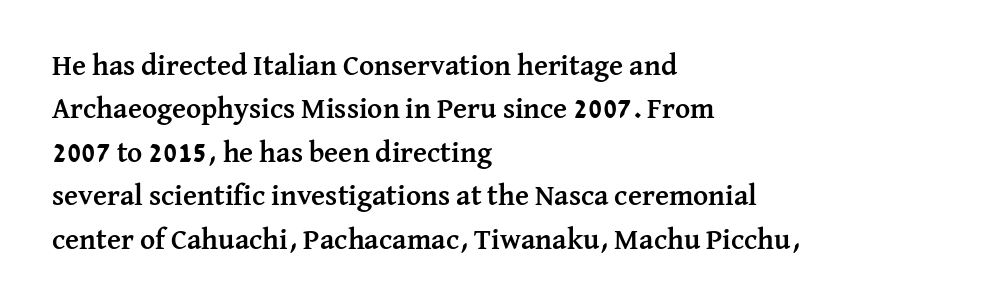
The image shows 29 px semibold serif type, upright; set left-aligned, normal line spacing (1.5x), normal letter spacing, not underlined; medium stroke contrast and a medium x-height.
